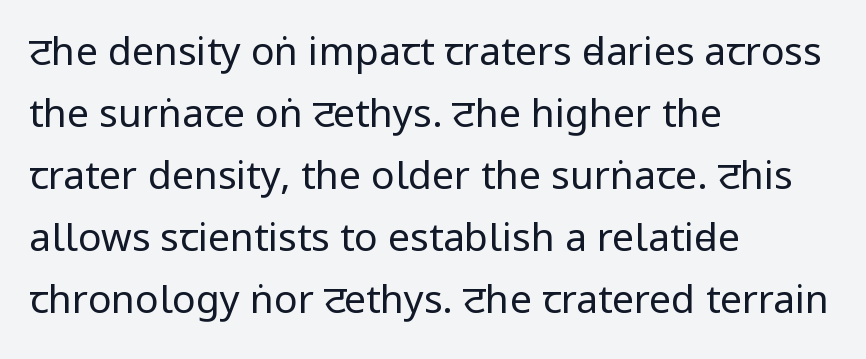
{"serif": "no", "italic": "no", "bold": "no", "weight": "regular", "width": "condensed", "stroke_contrast": "low", "underline": "no", "align": "left", "line_spacing": "normal", "line_spacing_ratio": 1.59, "letter_spacing": "normal", "letter_spacing_em": 0.0, "glyph_px": 39}
